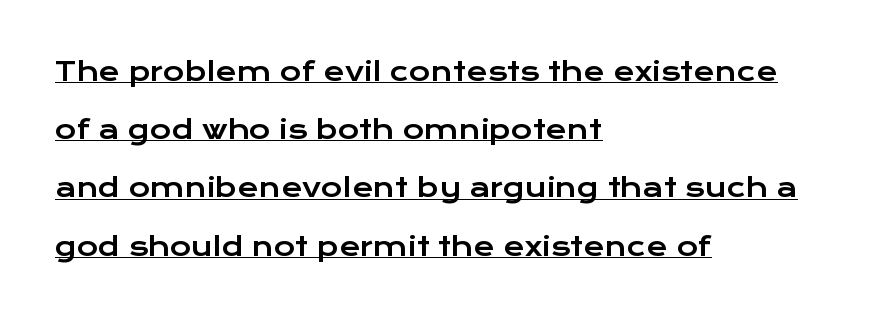
Q: Is the text italic (slanted)? A: No, it is upright.
Q: Is the text underlined? A: Yes.
Q: How is the paragraph aligned? A: Left-aligned.
Q: Is the spacing between letters normal or unusually wide? A: Normal.
Q: Is the spacing between lines tight, normal or loose? A: Loose.
